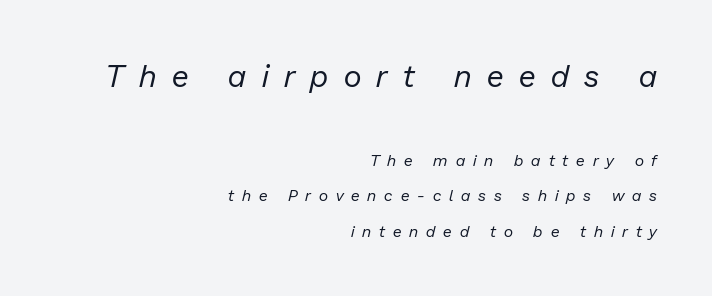
Varying glyph widths throughout — classic text-font behaviour. The cut favours lightness, reaching ordinary text weight at its darkest. Looking at the ascenders, they clearly lean. One-word summary of the alignment: right. Large over small — that's the arrangement of the two blocks here.
